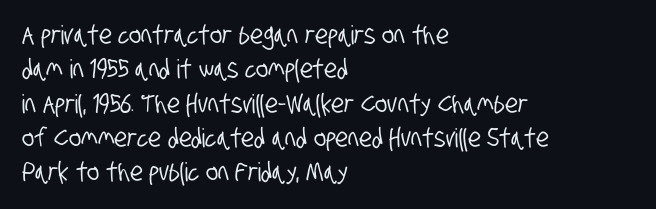
The image shows 26 px text type; set left-aligned, normal line spacing (1.32x), normal letter spacing, not underlined.
